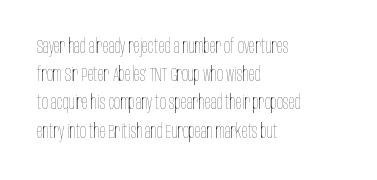
Q: Is the text bold? A: No.
Q: Is the text italic (slanted)? A: No, it is upright.
Q: Is the text underlined? A: No.
Q: How is the paragraph aligned? A: Left-aligned.
Q: Is the spacing between letters normal or unusually wide? A: Normal.
Q: Is the spacing between lines tight, normal or loose? A: Normal.
